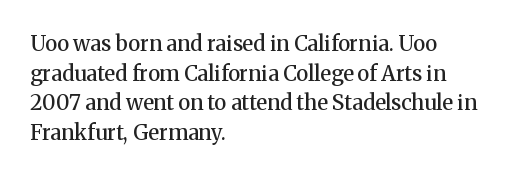
The image shows 21 px text type, upright; set left-aligned, normal line spacing (1.41x), normal letter spacing, not underlined.
